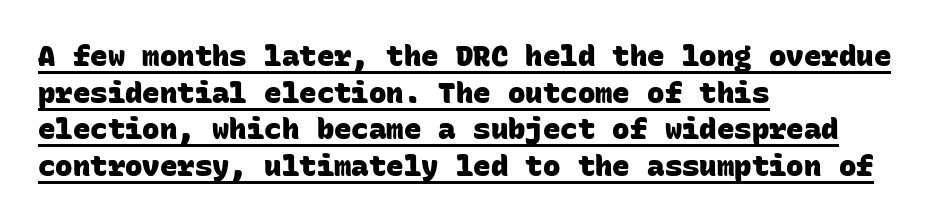
The image shows 29 px heavy sans-serif type, monospaced; set left-aligned, normal line spacing (1.26x), normal letter spacing, underlined; low stroke contrast and a large x-height.
